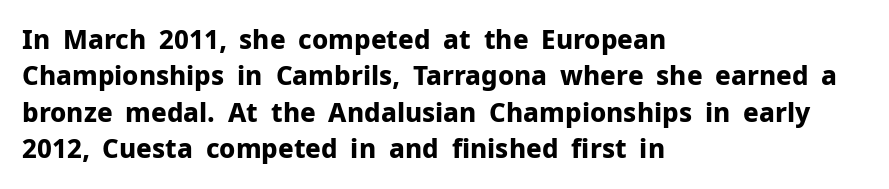
The image shows 26 px bold type, upright; set left-aligned, normal line spacing (1.4x), normal letter spacing, not underlined.
